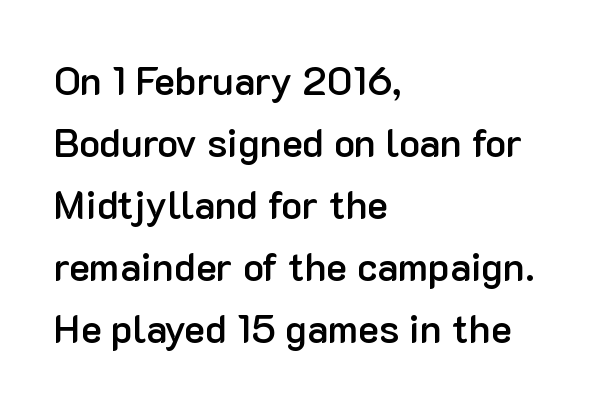
Q: Is the text bold? A: Semi-bold.
Q: Is the text italic (slanted)? A: No, it is upright.
Q: Is the typeface a serif or a sans-serif typeface? A: Sans-serif.
Q: Is the text underlined? A: No.
Q: How is the paragraph aligned? A: Left-aligned.
Q: Is the spacing between letters normal or unusually wide? A: Normal.
Q: Is the spacing between lines tight, normal or loose? A: Normal.
Q: Width (condensed, normal, or wide)? A: Normal.
Q: Stroke contrast? A: Low.
Q: x-height? A: Medium.
Q: Monospaced? A: No.
